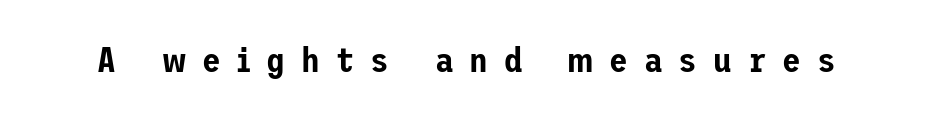
{"serif": "no", "italic": "no", "width": "normal", "stroke_contrast": "low", "x_height": "medium", "underline": "no", "letter_spacing": "wide", "letter_spacing_em": 0.47, "glyph_px": 34}
